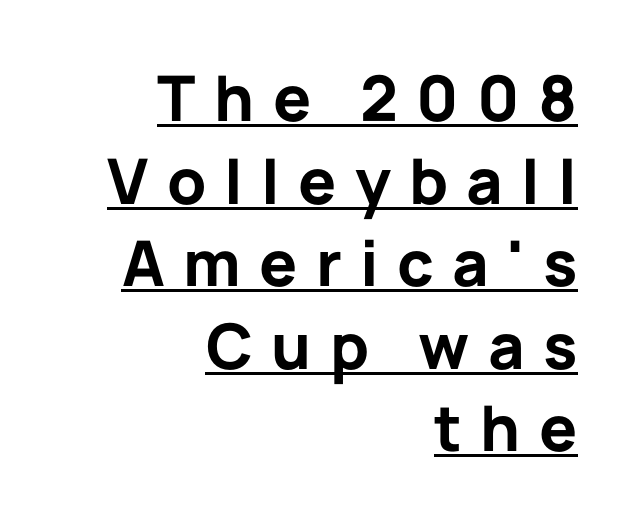
The image shows 63 px bold sans-serif type, upright; set right-aligned, normal line spacing (1.31x), unusually wide letter spacing (+0.29 em), underlined; low stroke contrast and a medium x-height.
